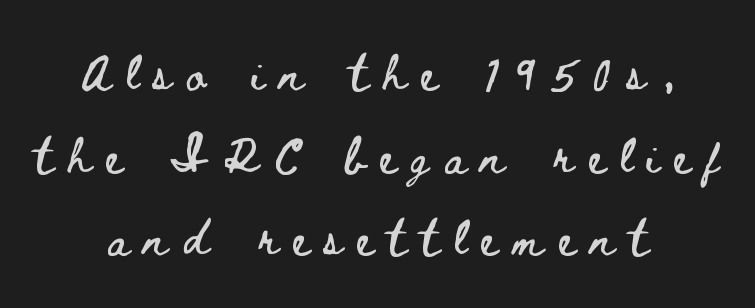
Q: Is the text underlined? A: No.
Q: How is the paragraph aligned? A: Centered.
Q: Is the spacing between letters normal or unusually wide? A: Unusually wide.
Q: Is the spacing between lines tight, normal or loose? A: Loose.
Q: Width (condensed, normal, or wide)? A: Wide.
Q: Stroke contrast? A: Low.
Q: x-height? A: Small.
Q: Monospaced? A: No.
